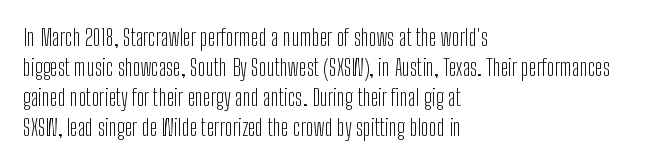
{"italic": "no", "bold": "no", "underline": "no", "align": "left", "line_spacing": "normal", "line_spacing_ratio": 1.3, "letter_spacing": "normal", "letter_spacing_em": 0.0, "glyph_px": 23}
